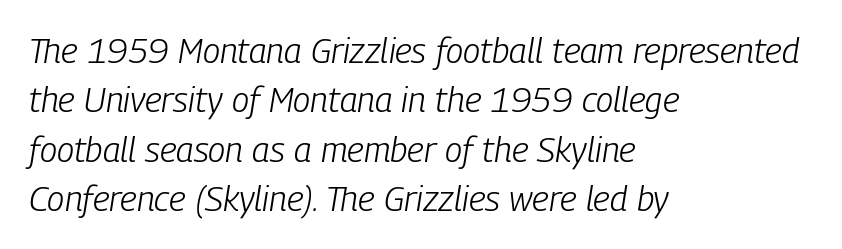
{"italic": "yes", "lean": "right", "slant_degrees": 9, "bold": "no", "weight": "light", "width": "condensed", "stroke_contrast": "low", "x_height": "medium", "monospaced": "no", "underline": "no", "align": "left", "line_spacing": "normal", "line_spacing_ratio": 1.41, "letter_spacing": "normal", "letter_spacing_em": 0.0, "glyph_px": 35}
